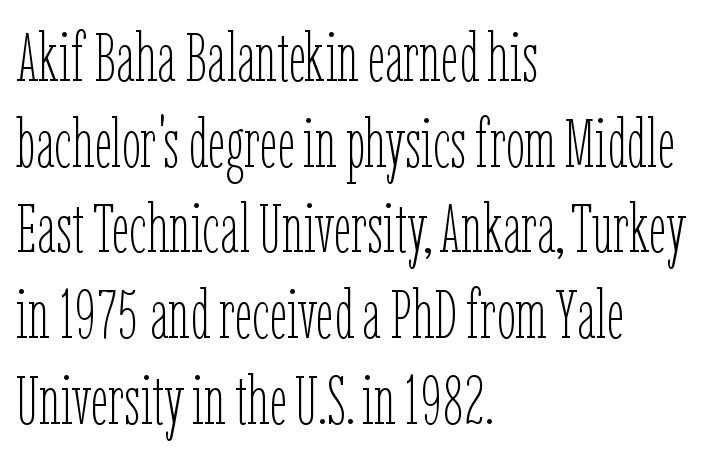
Just letters on the line, the space beneath them empty. Vertically, the passage feels balanced, rows spaced as you'd expect. Think standard paragraph weight, or any step lighter than that. If you drew a ruler down the left edge, every line would touch it.
